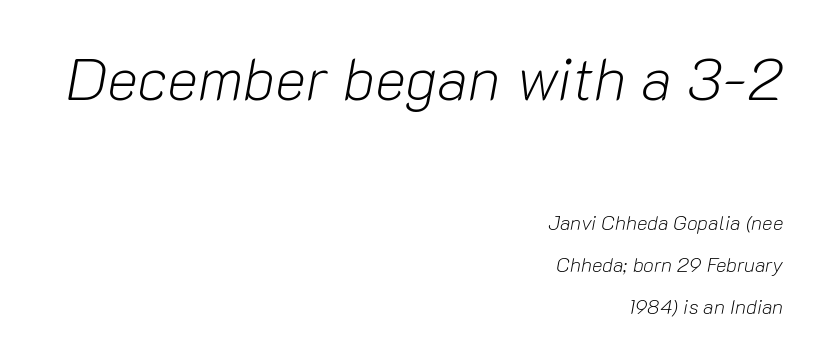
{"italic": "yes", "lean": "right", "slant_degrees": 10, "bold": "no", "weight": "light", "width": "normal", "stroke_contrast": "low", "x_height": "medium", "monospaced": "no", "underline": "no", "align": "right", "line_spacing": "loose", "line_spacing_ratio": 2.1, "letter_spacing": "normal", "letter_spacing_em": 0.0, "larger_block": "first", "size_ratio": 2.95, "glyph_px": 59}
